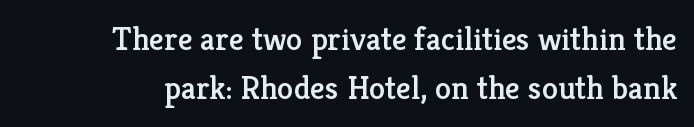
The image shows 33 px serif type, upright; set normal line spacing (1.5x), normal letter spacing, not underlined; low stroke contrast and a medium x-height.
